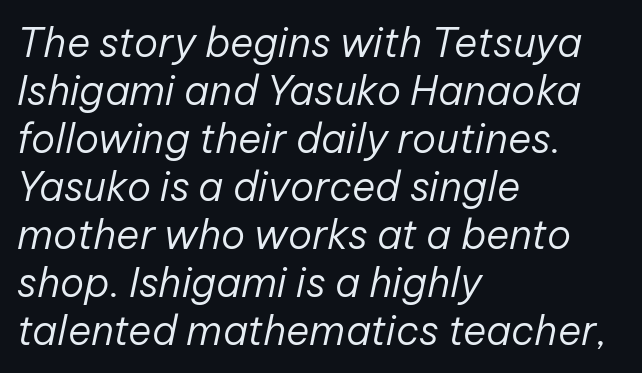
The face used here is proportionally spaced, like ordinary book or web type. If you drew a ruler down the left edge, every line would touch it. Bold? No — there's no thickening of the strokes. It's the slanting kind of type. Check the space under the baseline: it is left empty.
